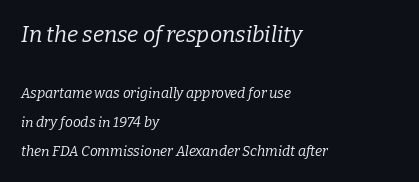
The image shows 22 px text type, italic (leaning right); set left-aligned, loose line spacing (2.07x), normal letter spacing, not underlined; the first (top) block is 1.57x larger.
